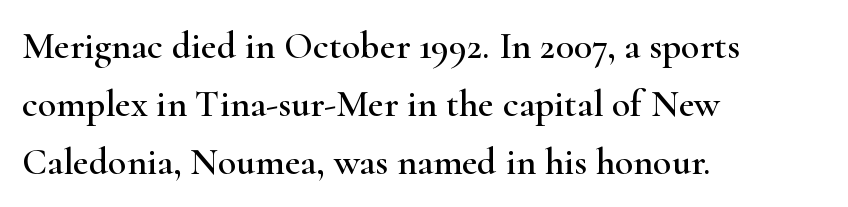
Q: Is the text italic (slanted)? A: No, it is upright.
Q: Is the typeface a serif or a sans-serif typeface? A: Serif.
Q: Is the text underlined? A: No.
Q: How is the paragraph aligned? A: Left-aligned.
Q: Is the spacing between letters normal or unusually wide? A: Normal.
Q: Is the spacing between lines tight, normal or loose? A: Normal.
Q: Width (condensed, normal, or wide)? A: Wide.
Q: Stroke contrast? A: High.
Q: x-height? A: Small.
Q: Monospaced? A: No.
